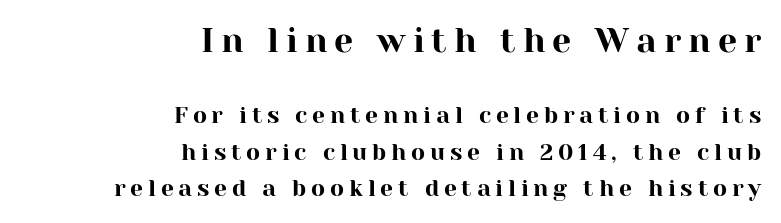
The image shows 34 px serif type, upright; set right-aligned, normal line spacing (1.59x), unusually wide letter spacing (+0.21 em), not underlined; the first (top) block is 1.48x larger; high stroke contrast and a medium x-height.
